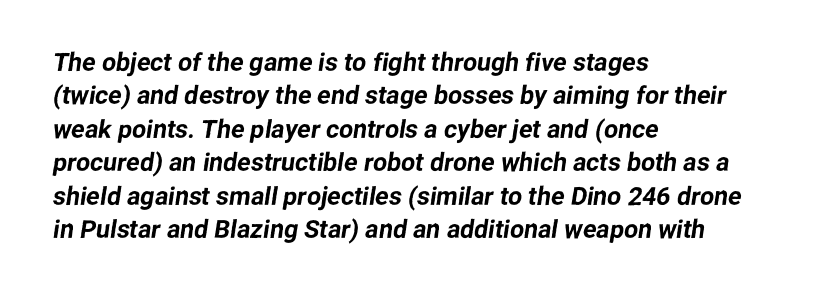
{"underline": "no", "align": "left", "line_spacing": "normal", "line_spacing_ratio": 1.34, "letter_spacing": "normal", "letter_spacing_em": 0.0, "glyph_px": 25}
